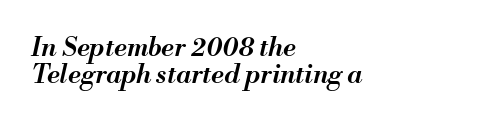
Q: Is the text bold? A: Semi-bold.
Q: Is the text italic (slanted)? A: Yes, it leans right by about 13 degrees.
Q: Is the text underlined? A: No.
Q: How is the paragraph aligned? A: Left-aligned.
Q: Is the spacing between letters normal or unusually wide? A: Normal.
Q: Is the spacing between lines tight, normal or loose? A: Tight.
